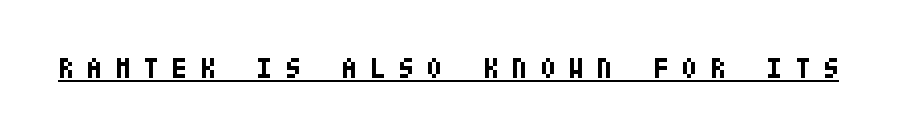
Students, note that the glyphs here are deliberately spaced far apart. Its strokes are broad and dark, the hallmark of bold type. Is there an underline? Yes — a line sits under the letters. Nope, no serifs anywhere on these letters. In terms of posture, this sample is upright.
